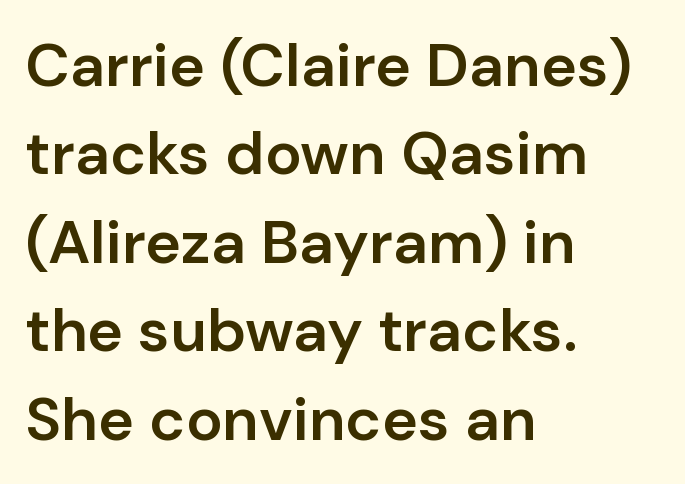
You could not count columns in this text — the font is proportionally spaced. The typeface chosen for these lines omits serifs. A somewhat darkened texture: the type is semibold rather than bold. The lines sit at an ordinary, default distance from one another.
